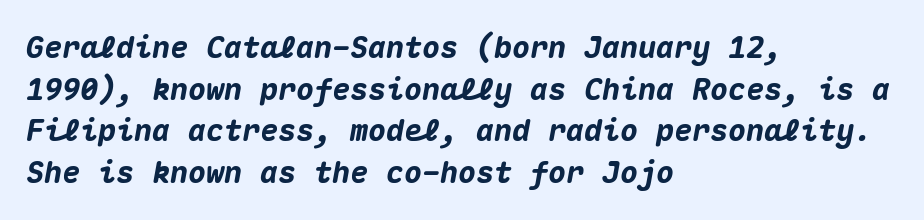
Q: Is the text bold? A: Yes.
Q: Is the text italic (slanted)? A: Yes, it leans right by about 10 degrees.
Q: Is the text underlined? A: No.
Q: How is the paragraph aligned? A: Left-aligned.
Q: Is the spacing between letters normal or unusually wide? A: Normal.
Q: Is the spacing between lines tight, normal or loose? A: Normal.
Q: Width (condensed, normal, or wide)? A: Normal.
Q: Stroke contrast? A: Medium.
Q: x-height? A: Medium.
Q: Monospaced? A: Yes.
